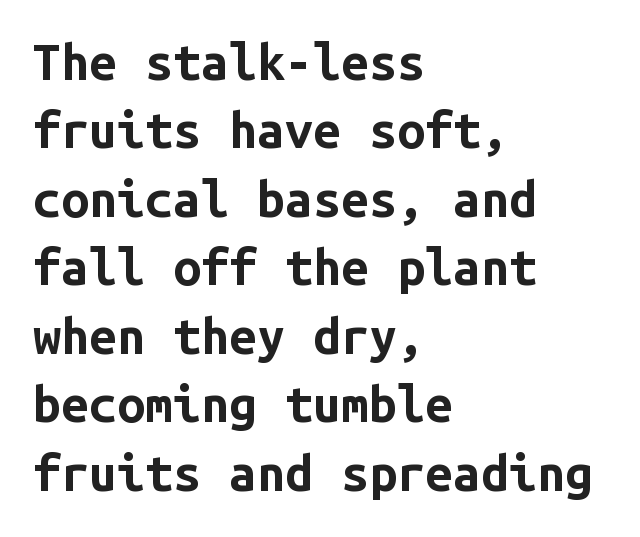
The image shows 50 px bold sans-serif type, upright, monospaced; set left-aligned, normal line spacing (1.37x), normal letter spacing, not underlined; low stroke contrast and a medium x-height.
